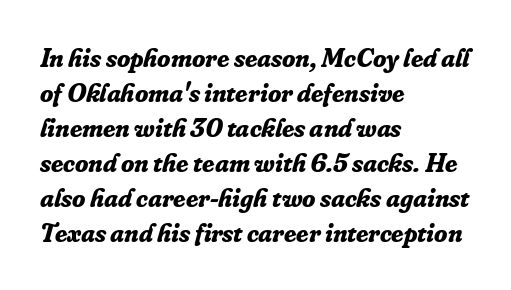
{"italic": "yes", "lean": "right", "slant_degrees": 16, "bold": "yes", "underline": "no", "align": "left", "line_spacing": "normal", "line_spacing_ratio": 1.3, "letter_spacing": "normal", "letter_spacing_em": 0.0, "glyph_px": 27}
